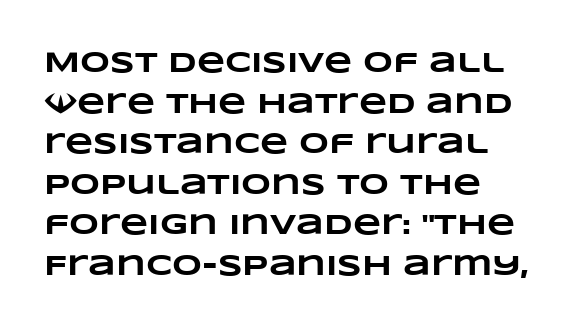
Q: Is the text bold? A: Yes.
Q: Is the text underlined? A: No.
Q: How is the paragraph aligned? A: Left-aligned.
Q: Is the spacing between letters normal or unusually wide? A: Normal.
Q: Is the spacing between lines tight, normal or loose? A: Normal.
Q: Width (condensed, normal, or wide)? A: Wide.
Q: Stroke contrast? A: Low.
Q: x-height? A: Large.
Q: Monospaced? A: No.
